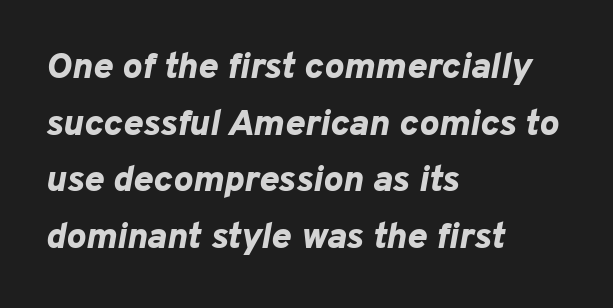
{"italic": "yes", "lean": "right", "slant_degrees": 10, "bold": "yes", "weight": "bold", "width": "normal", "stroke_contrast": "low", "x_height": "medium", "monospaced": "no", "underline": "no", "align": "left", "line_spacing": "normal", "line_spacing_ratio": 1.53, "letter_spacing": "normal", "letter_spacing_em": 0.0, "glyph_px": 37}
